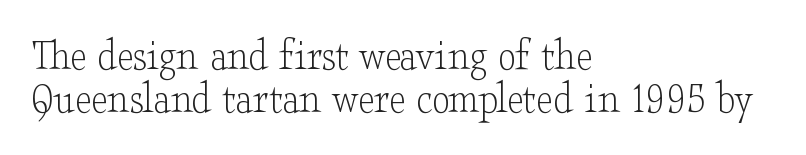
The image shows 45 px light, wide serif type, upright; set left-aligned, tight line spacing (0.95x), normal letter spacing, not underlined; low stroke contrast and a small x-height.
